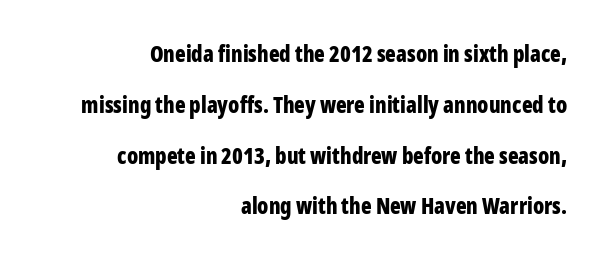
{"italic": "no", "bold": "yes", "underline": "no", "align": "right", "line_spacing": "loose", "line_spacing_ratio": 2.31, "letter_spacing": "normal", "letter_spacing_em": 0.0, "glyph_px": 22}
